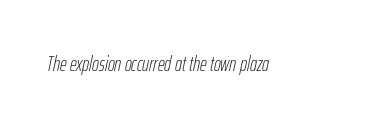
Q: Is the text bold? A: No.
Q: Is the text italic (slanted)? A: Yes, it leans right by about 12 degrees.
Q: Is the text underlined? A: No.
Q: How is the paragraph aligned? A: Left-aligned.
Q: Is the spacing between letters normal or unusually wide? A: Normal.
